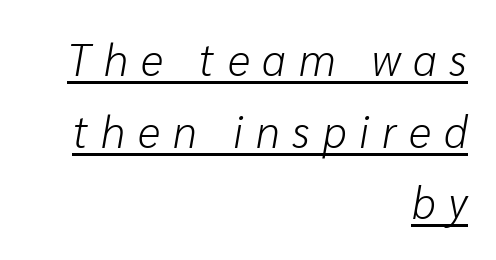
The image shows 44 px light type, italic (leaning right); set right-aligned, normal line spacing (1.63x), unusually wide letter spacing (+0.29 em), underlined; low stroke contrast and a medium x-height.
